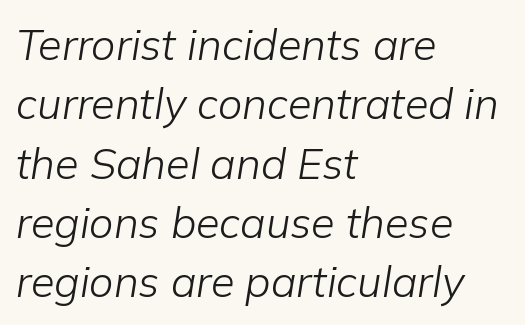
The image shows 43 px light type, italic (leaning right); set left-aligned, normal line spacing (1.38x), normal letter spacing, not underlined; low stroke contrast and a medium x-height.
